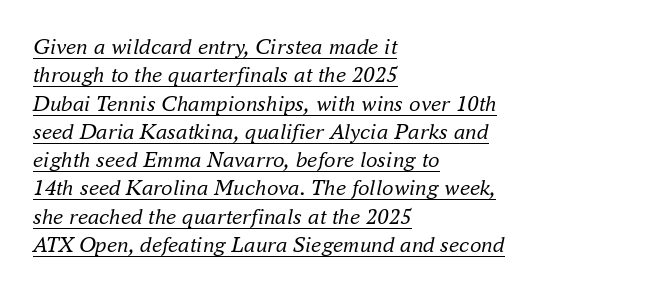
What stands out about the letter spacing? Nothing — it is the standard amount. Each line starts at the same left margin while the right side varies. Emphasis-style slanted type is in use. The string is rendered with underlining switched on. Stem width sits at or under what a default text font uses.
